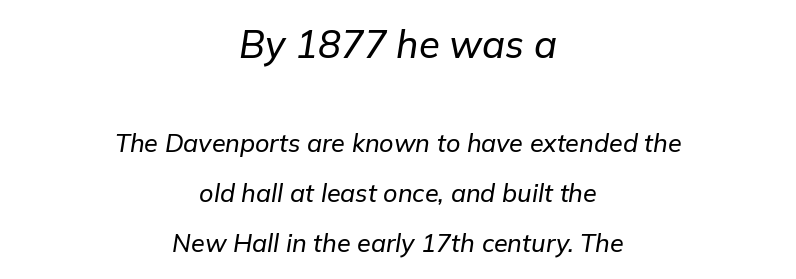
The image shows 38 px text type, italic (leaning right); set centered, loose line spacing (2.01x), normal letter spacing, not underlined; the first (top) block is 1.52x larger; low stroke contrast and a medium x-height.
